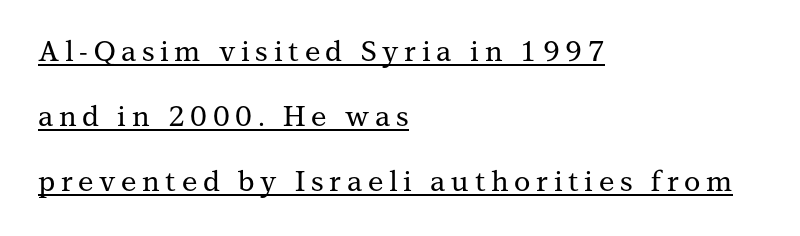
The image shows 28 px serif type, upright; set left-aligned, loose line spacing (2.33x), unusually wide letter spacing (+0.2 em), underlined; medium stroke contrast and a medium x-height.
